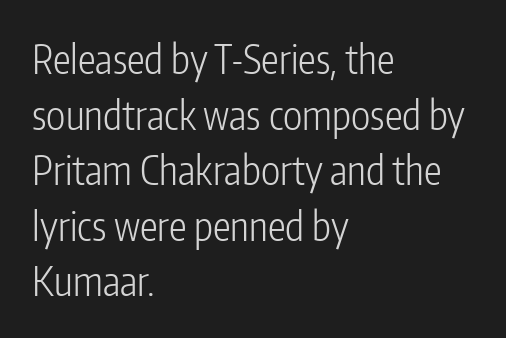
{"serif": "no", "italic": "no", "bold": "no", "weight": "light", "width": "condensed", "stroke_contrast": "low", "x_height": "medium", "monospaced": "no", "underline": "no", "align": "left", "line_spacing": "normal", "line_spacing_ratio": 1.39, "letter_spacing": "normal", "letter_spacing_em": 0.0, "glyph_px": 40}
